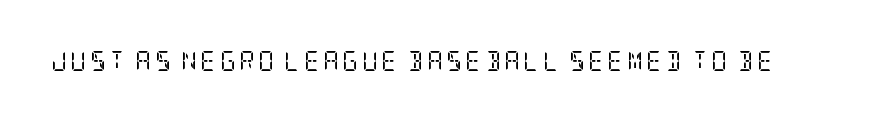
{"italic": "no", "bold": "no", "underline": "no", "glyph_px": 20}
